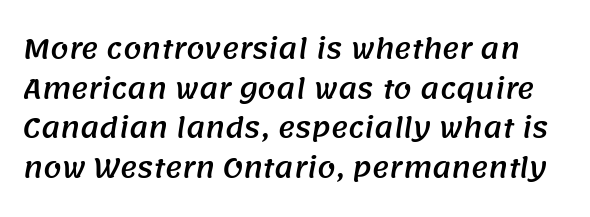
Q: Is the text underlined? A: No.
Q: Is the spacing between letters normal or unusually wide? A: Normal.
Q: Is the spacing between lines tight, normal or loose? A: Normal.
